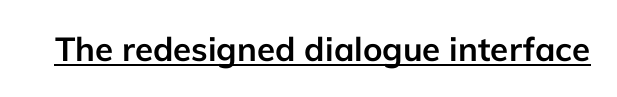
{"serif": "no", "italic": "no", "bold": "yes", "weight": "semibold", "width": "normal", "stroke_contrast": "low", "x_height": "medium", "monospaced": "no", "underline": "yes", "letter_spacing": "normal", "letter_spacing_em": 0.0, "glyph_px": 33}
